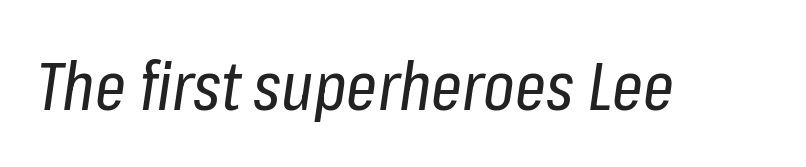
Just letters on the line, the space beneath them empty. Each letter keeps its own natural width here, so spacing adapts to shape. Designer's note — italics engaged. Stem width sits at or under what a default text font uses. The horizontal fit of the characters is conventional and even.
